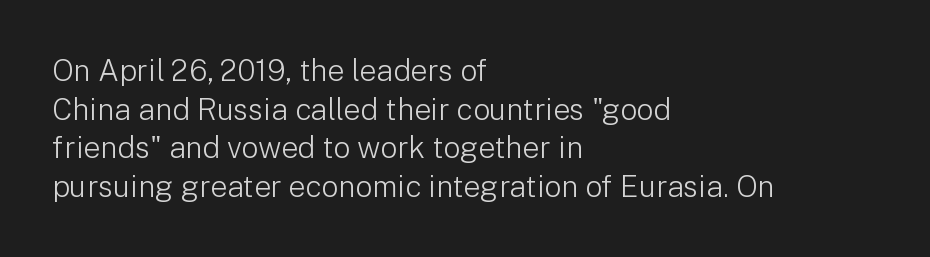
{"serif": "no", "italic": "no", "bold": "no", "weight": "light", "width": "normal", "stroke_contrast": "low", "x_height": "medium", "monospaced": "no", "underline": "no", "align": "left", "line_spacing": "normal", "line_spacing_ratio": 1.29, "letter_spacing": "normal", "letter_spacing_em": 0.0, "glyph_px": 30}
